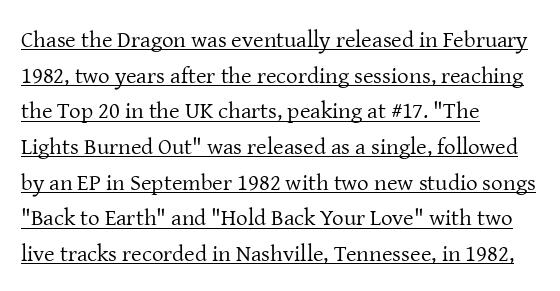
The words here are underlined. The font's upright variant was chosen for this text. The rendering uses a moderate line-height, typical for paragraphs. The letters sit at their default tracking, neither squeezed nor spread. Bold? No — there's no thickening of the strokes. One-word summary of the alignment: left.
